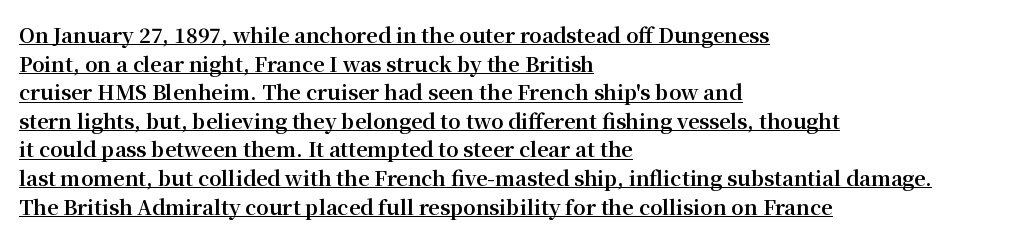
Q: Is the text bold? A: Yes.
Q: Is the text italic (slanted)? A: No, it is upright.
Q: Is the text underlined? A: Yes.
Q: How is the paragraph aligned? A: Left-aligned.
Q: Is the spacing between letters normal or unusually wide? A: Normal.
Q: Is the spacing between lines tight, normal or loose? A: Normal.
